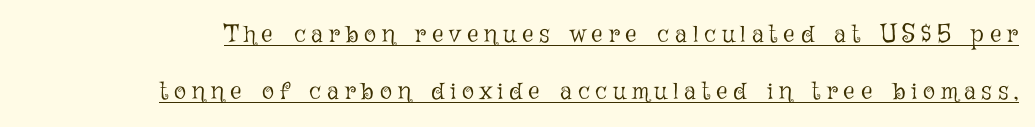
The image shows 25 px text type, upright; set loose line spacing (2.3x), unusually wide letter spacing (+0.24 em), underlined.
